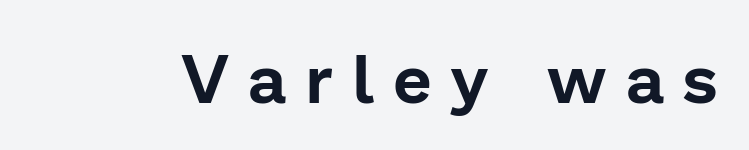
The image shows 69 px sans-serif type, upright; set unusually wide letter spacing (+0.28 em), not underlined; low stroke contrast and a medium x-height.
